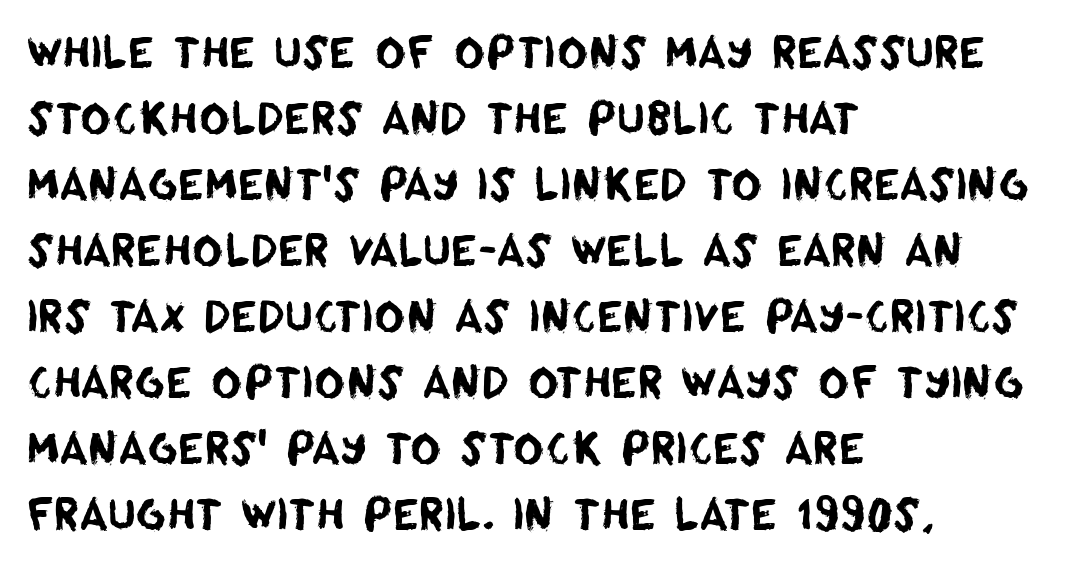
The image shows 42 px sans-serif type; set left-aligned, normal line spacing (1.57x), normal letter spacing, not underlined; low stroke contrast and a large x-height.
